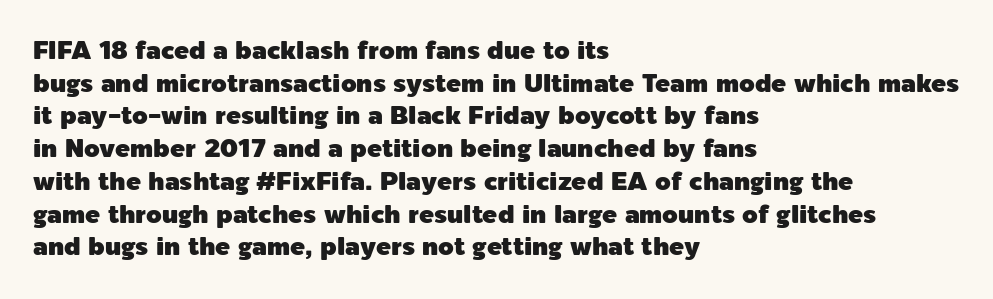
The tracking reads as untouched default to a designer's eye. Has an underline been added? It has not. Where is the straight margin? On the left. A typesetter would call this leading conventional body-copy spacing.
